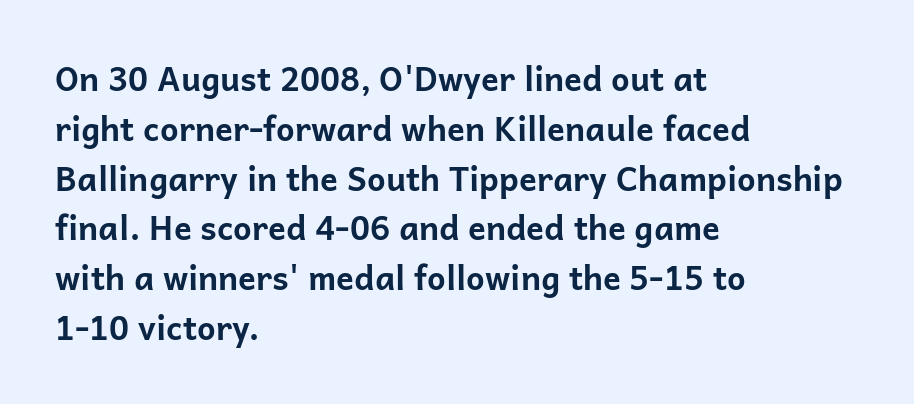
{"serif": "no", "italic": "no", "bold": "yes", "weight": "bold", "width": "normal", "stroke_contrast": "low", "x_height": "medium", "monospaced": "no", "underline": "no", "align": "left", "line_spacing": "normal", "line_spacing_ratio": 1.51, "letter_spacing": "normal", "letter_spacing_em": 0.0, "glyph_px": 33}
